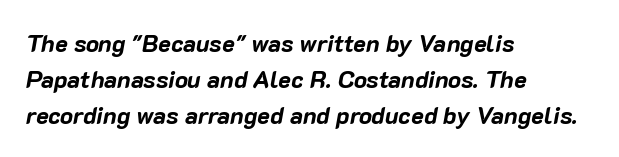
{"italic": "yes", "lean": "right", "slant_degrees": 10, "bold": "yes", "underline": "no", "align": "left", "line_spacing": "normal", "line_spacing_ratio": 1.49, "letter_spacing": "normal", "letter_spacing_em": 0.0, "glyph_px": 24}
